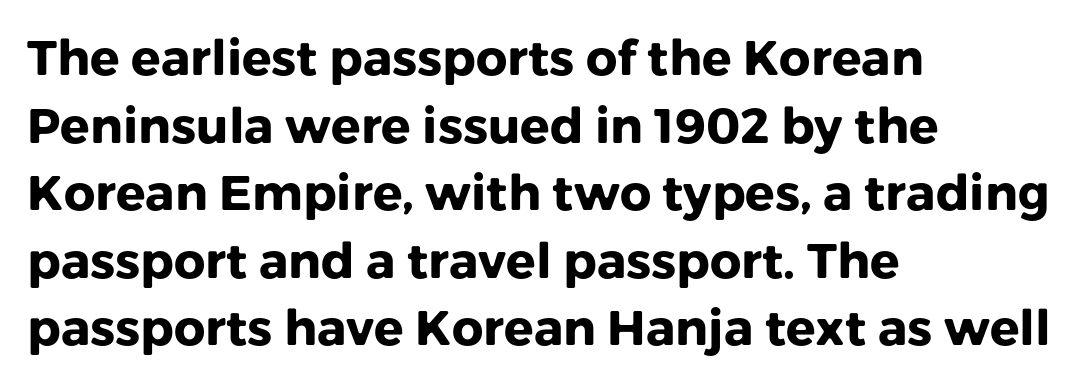
{"serif": "no", "italic": "no", "bold": "yes", "weight": "heavy", "width": "normal", "stroke_contrast": "low", "x_height": "medium", "monospaced": "no", "underline": "no", "align": "left", "line_spacing": "normal", "line_spacing_ratio": 1.38, "letter_spacing": "normal", "letter_spacing_em": 0.0, "glyph_px": 49}
